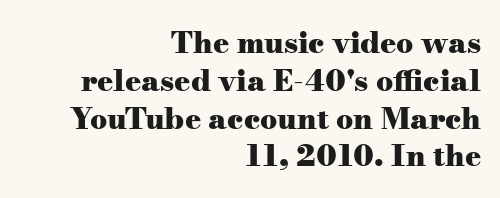
{"serif": "yes", "italic": "no", "bold": "yes", "weight": "heavy", "width": "wide", "stroke_contrast": "medium", "x_height": "small", "monospaced": "no", "underline": "no", "align": "right", "line_spacing": "normal", "line_spacing_ratio": 1.26, "letter_spacing": "normal", "letter_spacing_em": 0.0, "glyph_px": 30}
